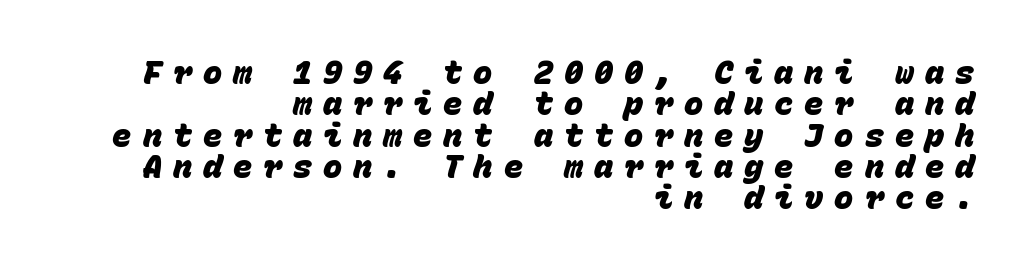
A typesetter would call this monospace, since all characters share one set width. These lines have a slow, spaced-out rhythm from letter to letter. Each line ends at the same right margin while the left side varies. One glance says dense: line gaps are narrower than usual.
